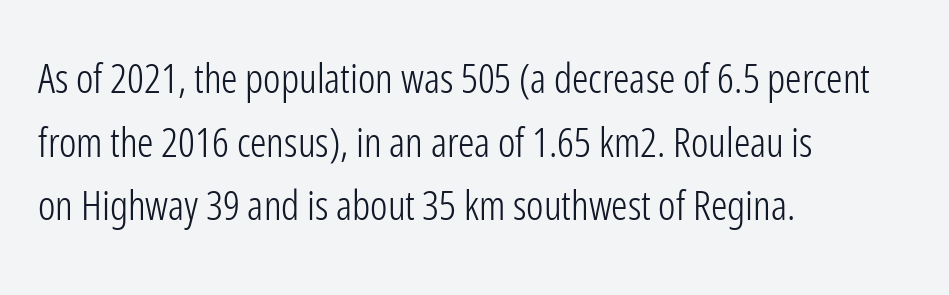
The foot of each line stays bare and open. One-word summary of the alignment: left. The characters display no serif detailing; their extremities are plain. This reads as an unemphasized weight, regular at the heaviest.
